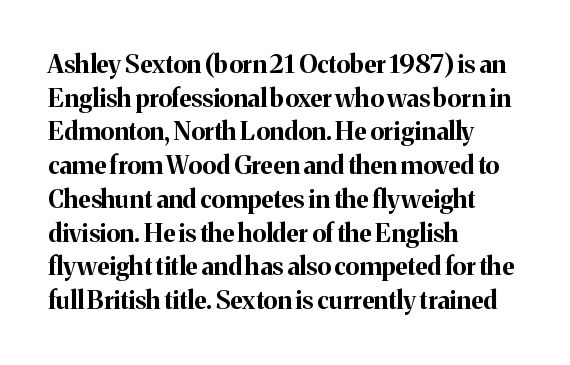
{"italic": "no", "bold": "yes", "underline": "no", "align": "left", "line_spacing": "normal", "line_spacing_ratio": 1.35, "letter_spacing": "normal", "letter_spacing_em": 0.0, "glyph_px": 25}
